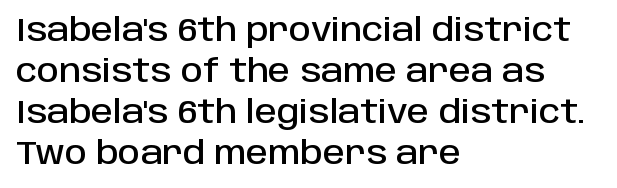
Q: Is the text italic (slanted)? A: No, it is upright.
Q: Is the typeface a serif or a sans-serif typeface? A: Sans-serif.
Q: Is the text underlined? A: No.
Q: How is the paragraph aligned? A: Left-aligned.
Q: Is the spacing between letters normal or unusually wide? A: Normal.
Q: Is the spacing between lines tight, normal or loose? A: Normal.
Q: Width (condensed, normal, or wide)? A: Normal.
Q: Stroke contrast? A: Low.
Q: x-height? A: Large.
Q: Monospaced? A: No.
